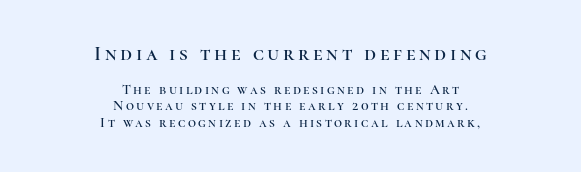
{"italic": "no", "underline": "no", "align": "center", "line_spacing_ratio": 1.16, "larger_block": "first", "size_ratio": 1.5, "glyph_px": 21}
